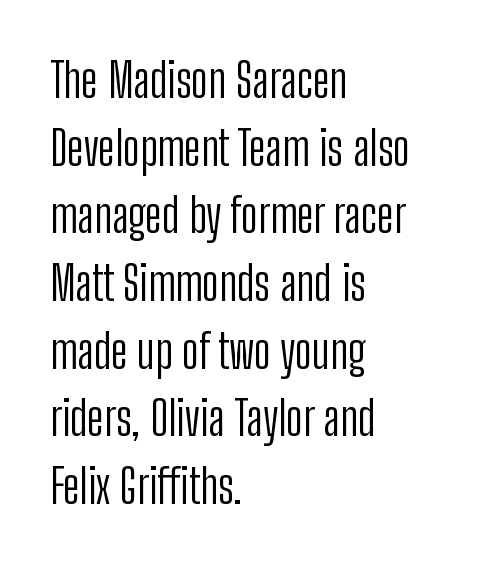
The image shows 48 px light, condensed sans-serif type, upright; set left-aligned, normal line spacing (1.41x), normal letter spacing, not underlined; low stroke contrast and a medium x-height.
